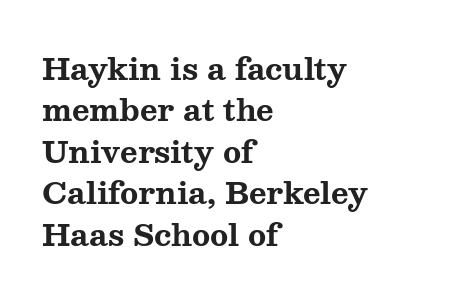
Character widths vary here, with narrow letters taking less room than wide ones. Letterform terminals end in serifs throughout the passage. Beneath every word, the page is bare. This sample keeps an unexceptional amount of space between lines. You could call the tracking neutral — neither tight nor loose.
